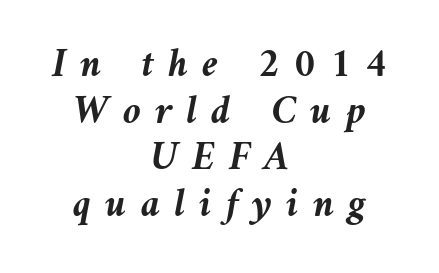
Q: Is the text bold? A: Yes.
Q: Is the text italic (slanted)? A: Yes, it leans left by about 9 degrees.
Q: Is the text underlined? A: No.
Q: How is the paragraph aligned? A: Centered.
Q: Is the spacing between letters normal or unusually wide? A: Unusually wide.
Q: Is the spacing between lines tight, normal or loose? A: Tight.
Q: Width (condensed, normal, or wide)? A: Normal.
Q: Stroke contrast? A: Medium.
Q: x-height? A: Medium.
Q: Monospaced? A: No.
